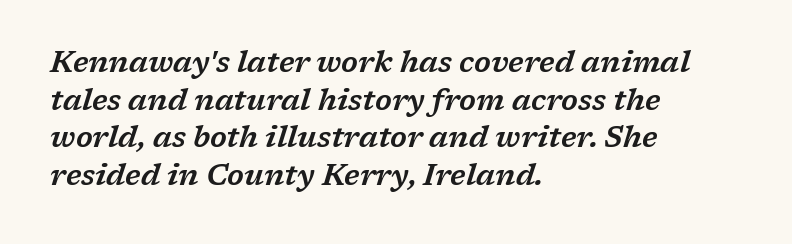
Does the copy run flush right? No — it runs flush left. The designer went with a serif here, giving each stem small feet. Glyph-to-glyph distance matches everyday printed text. Plain, unruled lines of type. The passage shown leans; its letterforms are oblique. Leading: standard.
